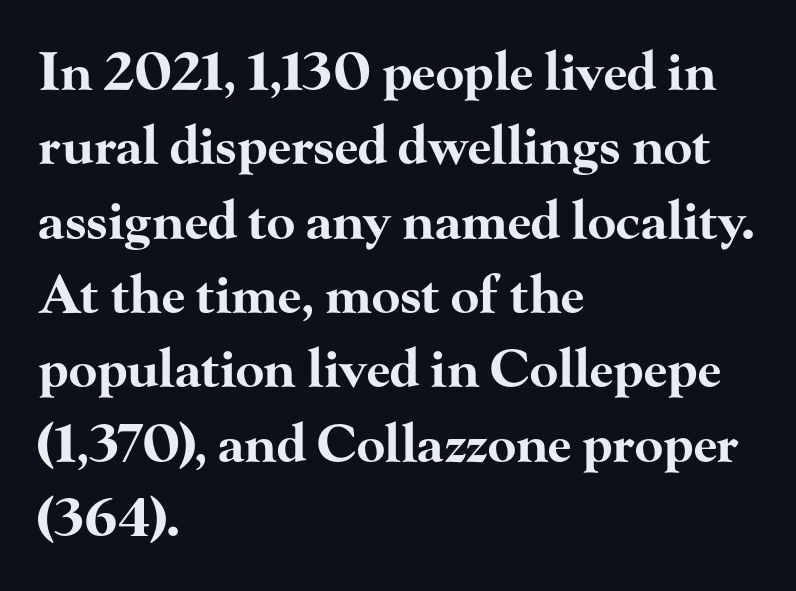
Q: Is the text bold? A: Yes.
Q: Is the text italic (slanted)? A: No, it is upright.
Q: Is the typeface a serif or a sans-serif typeface? A: Serif.
Q: Is the text underlined? A: No.
Q: How is the paragraph aligned? A: Left-aligned.
Q: Is the spacing between letters normal or unusually wide? A: Normal.
Q: Is the spacing between lines tight, normal or loose? A: Normal.
Q: Width (condensed, normal, or wide)? A: Wide.
Q: Stroke contrast? A: High.
Q: x-height? A: Small.
Q: Monospaced? A: No.
